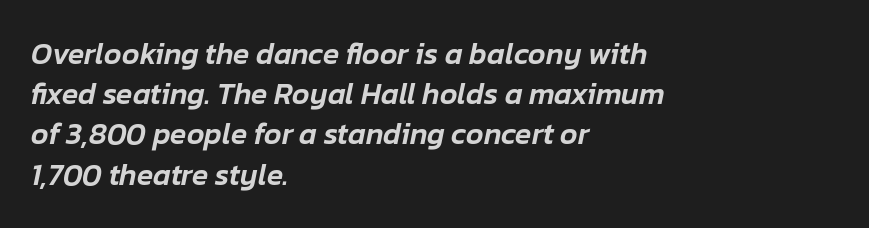
{"italic": "yes", "lean": "right", "slant_degrees": 12, "width": "normal", "stroke_contrast": "low", "x_height": "medium", "monospaced": "no", "underline": "no", "align": "left", "line_spacing": "normal", "line_spacing_ratio": 1.34, "letter_spacing": "normal", "letter_spacing_em": 0.0, "glyph_px": 30}
